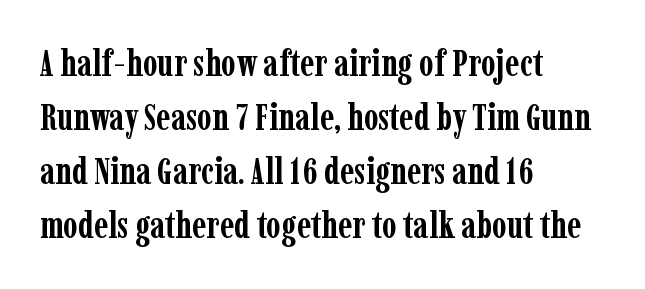
{"serif": "yes", "italic": "no", "bold": "yes", "weight": "semibold", "width": "condensed", "stroke_contrast": "low", "x_height": "medium", "monospaced": "no", "underline": "no", "align": "left", "line_spacing": "normal", "line_spacing_ratio": 1.46, "letter_spacing": "normal", "letter_spacing_em": 0.0, "glyph_px": 37}
